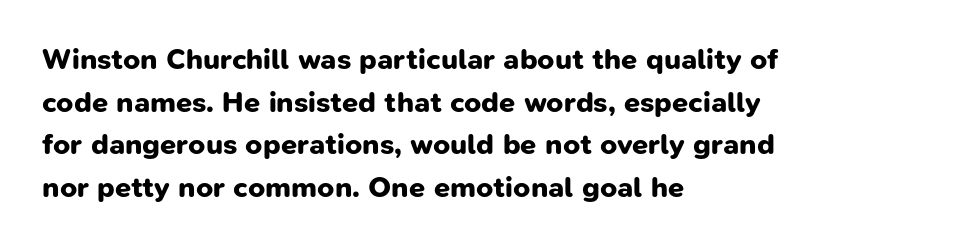
The image shows 29 px bold sans-serif type; set left-aligned, normal line spacing (1.47x), normal letter spacing, not underlined; low stroke contrast and a medium x-height.
